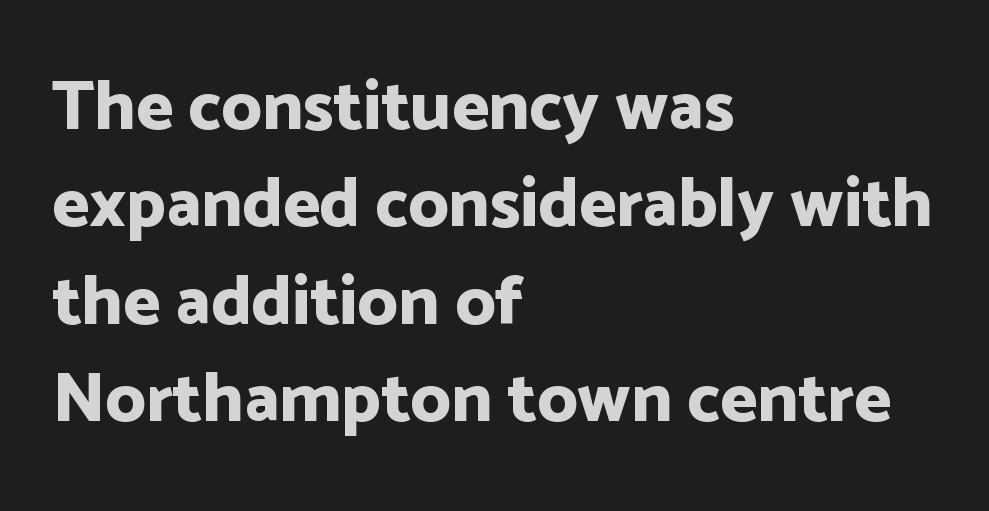
Q: Is the text bold? A: Yes.
Q: Is the text italic (slanted)? A: No, it is upright.
Q: Is the typeface a serif or a sans-serif typeface? A: Sans-serif.
Q: Is the text underlined? A: No.
Q: How is the paragraph aligned? A: Left-aligned.
Q: Is the spacing between letters normal or unusually wide? A: Normal.
Q: Is the spacing between lines tight, normal or loose? A: Normal.
Q: Width (condensed, normal, or wide)? A: Normal.
Q: Stroke contrast? A: Low.
Q: x-height? A: Medium.
Q: Monospaced? A: No.
